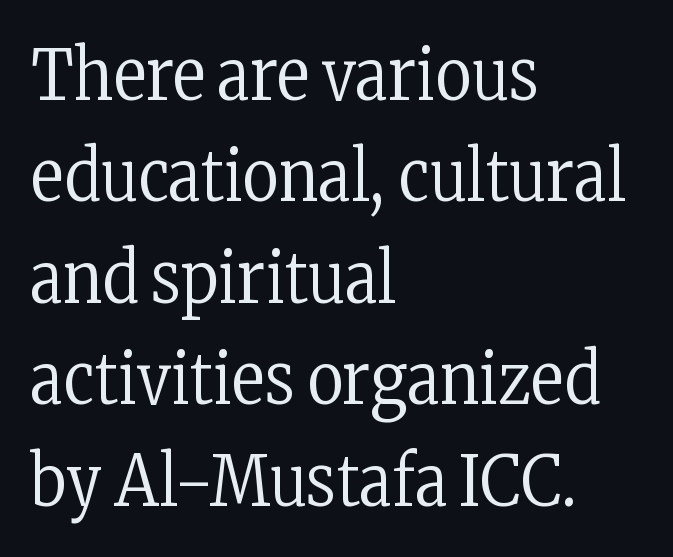
{"serif": "yes", "italic": "no", "bold": "no", "weight": "regular", "width": "condensed", "stroke_contrast": "low", "x_height": "medium", "monospaced": "no", "underline": "no", "align": "left", "line_spacing": "normal", "line_spacing_ratio": 1.45, "letter_spacing": "normal", "letter_spacing_em": 0.0, "glyph_px": 70}
